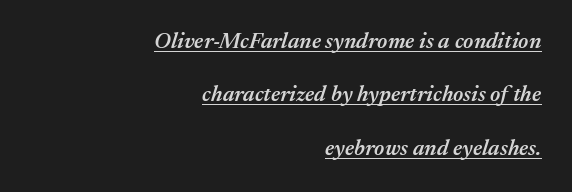
The image shows 22 px text type, italic (leaning right); set right-aligned, loose line spacing (2.43x), normal letter spacing, underlined.
